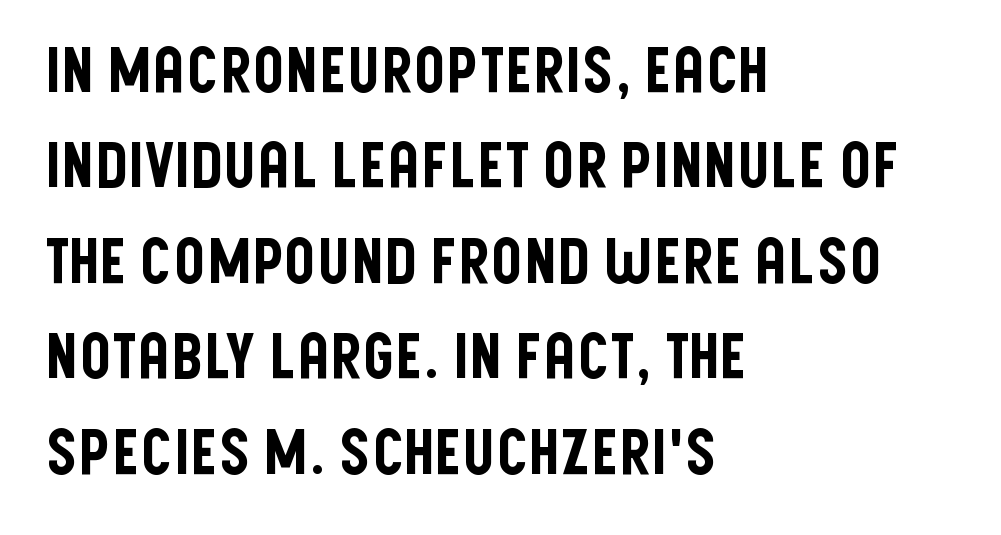
{"serif": "no", "italic": "no", "width": "condensed", "stroke_contrast": "low", "x_height": "large", "monospaced": "no", "underline": "no", "align": "left", "line_spacing": "normal", "line_spacing_ratio": 1.54, "letter_spacing": "normal", "letter_spacing_em": 0.0, "glyph_px": 62}
